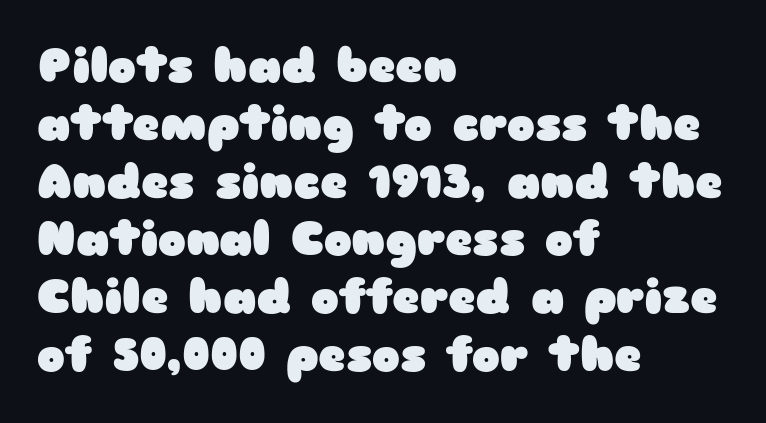
Does the weight exceed regular? Yes, all the way to bold. These lines keep a tight, regular rhythm from letter to letter. Ordinary non-slanted type is in use. Type style note: lacks serifs.
